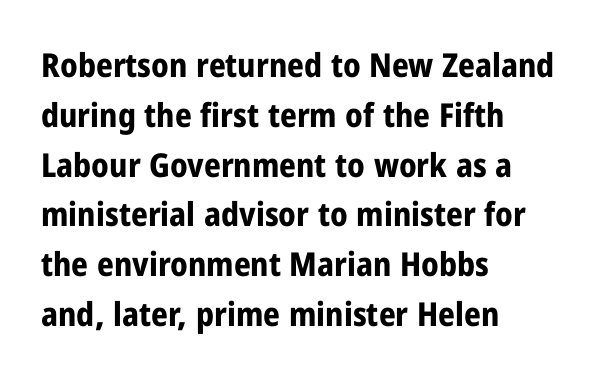
Q: Is the text bold? A: Yes.
Q: Is the text italic (slanted)? A: No, it is upright.
Q: Is the typeface a serif or a sans-serif typeface? A: Sans-serif.
Q: Is the text underlined? A: No.
Q: How is the paragraph aligned? A: Left-aligned.
Q: Is the spacing between letters normal or unusually wide? A: Normal.
Q: Is the spacing between lines tight, normal or loose? A: Normal.
Q: Width (condensed, normal, or wide)? A: Condensed.
Q: Stroke contrast? A: Low.
Q: x-height? A: Medium.
Q: Monospaced? A: No.
